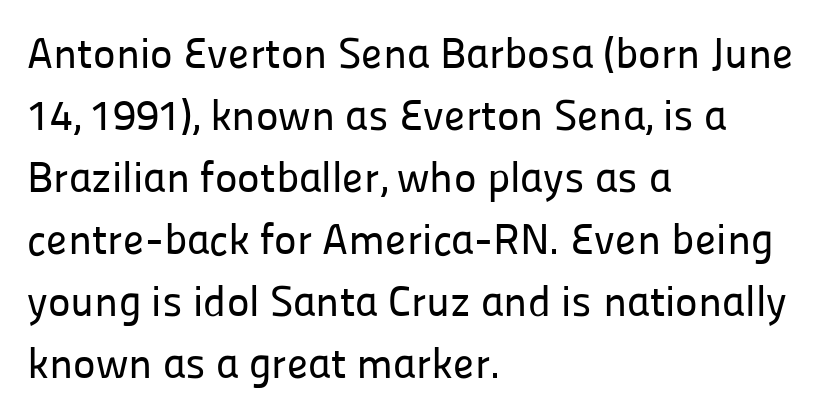
The image shows 43 px sans-serif type, upright; set left-aligned, normal line spacing (1.44x), normal letter spacing, not underlined; low stroke contrast and a medium x-height.
